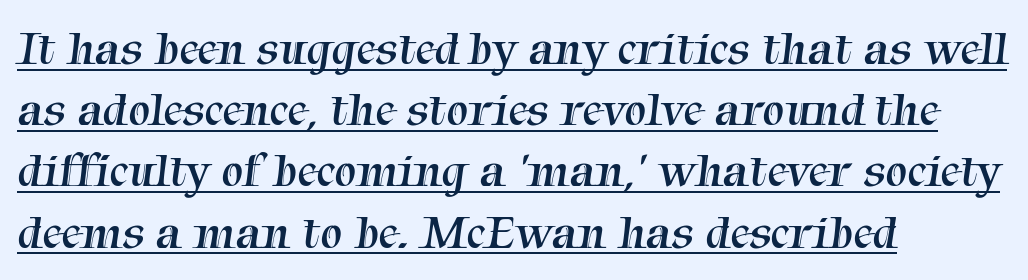
Q: Is the text bold? A: No.
Q: Is the typeface a serif or a sans-serif typeface? A: Serif.
Q: Is the text underlined? A: Yes.
Q: How is the paragraph aligned? A: Left-aligned.
Q: Is the spacing between letters normal or unusually wide? A: Normal.
Q: Is the spacing between lines tight, normal or loose? A: Normal.
Q: Width (condensed, normal, or wide)? A: Normal.
Q: Stroke contrast? A: Medium.
Q: x-height? A: Medium.
Q: Monospaced? A: No.
